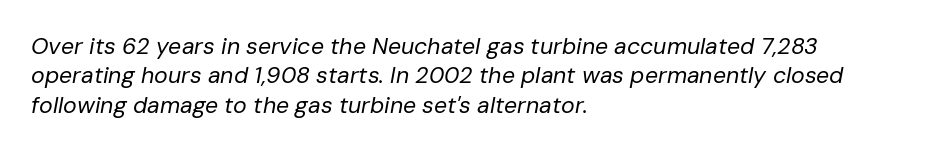
The image shows 23 px text type, italic (leaning right); set left-aligned, normal line spacing (1.28x), normal letter spacing, not underlined.
